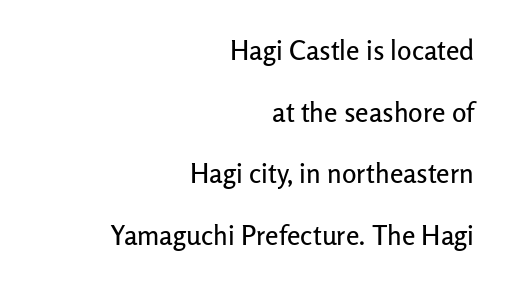
The image shows 27 px text type, upright; set right-aligned, loose line spacing (2.28x), normal letter spacing, not underlined.
